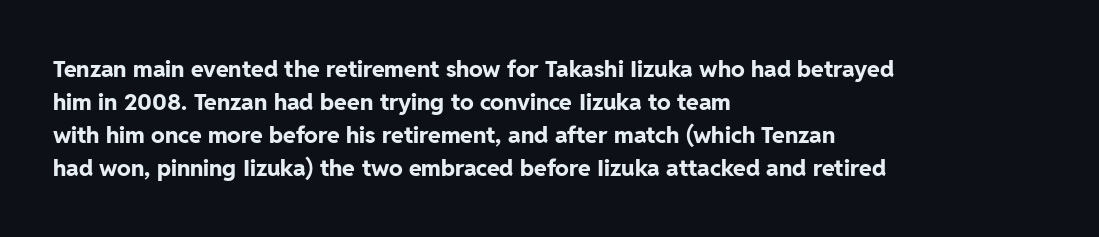
The image shows 23 px bold type, upright; set left-aligned, normal line spacing (1.44x), normal letter spacing, not underlined.
